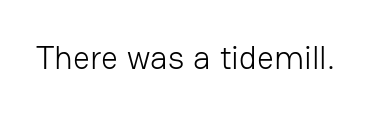
Q: Is the text bold? A: No.
Q: Is the text italic (slanted)? A: No, it is upright.
Q: Is the typeface a serif or a sans-serif typeface? A: Sans-serif.
Q: Is the text underlined? A: No.
Q: Is the spacing between letters normal or unusually wide? A: Normal.
Q: Width (condensed, normal, or wide)? A: Normal.
Q: Stroke contrast? A: Low.
Q: x-height? A: Medium.
Q: Monospaced? A: No.
